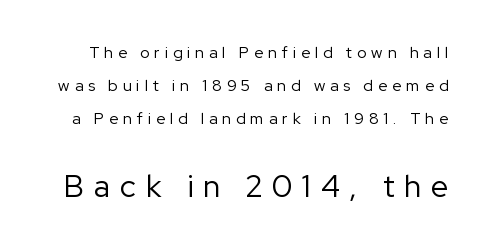
{"serif": "no", "italic": "no", "bold": "no", "weight": "regular", "width": "normal", "stroke_contrast": "low", "x_height": "medium", "monospaced": "no", "underline": "no", "line_spacing": "loose", "line_spacing_ratio": 2.06, "letter_spacing": "wide", "letter_spacing_em": 0.31, "larger_block": "second", "size_ratio": 1.94, "glyph_px": 31}
